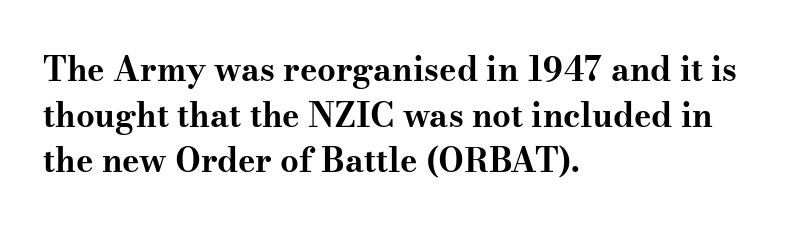
The image shows 33 px bold, wide serif type, upright; set left-aligned, normal line spacing (1.38x), normal letter spacing, not underlined; medium stroke contrast and a small x-height.
